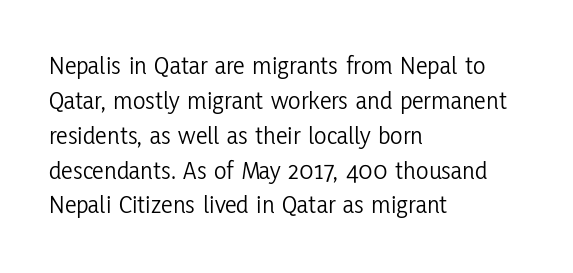
The strip under each line holds only bare page. Short note: letters normally spaced. The axis of the letterforms is exactly vertical. Line spacing here is normal. The rendering anchors every line to the left-hand side.
